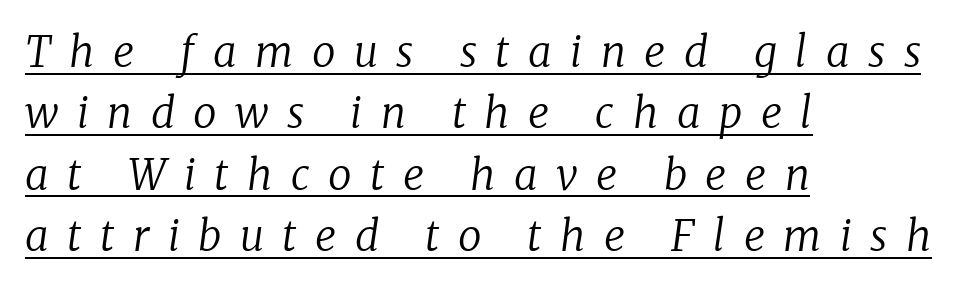
The image shows 42 px regular-weight serif type, italic (leaning right); set left-aligned, normal line spacing (1.46x), unusually wide letter spacing (+0.44 em), underlined; low stroke contrast and a medium x-height.
